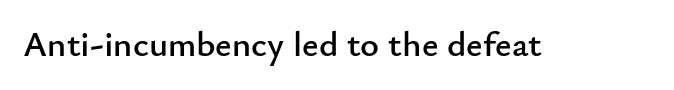
Q: Is the text italic (slanted)? A: No, it is upright.
Q: Is the typeface a serif or a sans-serif typeface? A: Sans-serif.
Q: Is the text underlined? A: No.
Q: Is the spacing between letters normal or unusually wide? A: Normal.
Q: Width (condensed, normal, or wide)? A: Normal.
Q: Stroke contrast? A: Low.
Q: x-height? A: Small.
Q: Monospaced? A: No.
